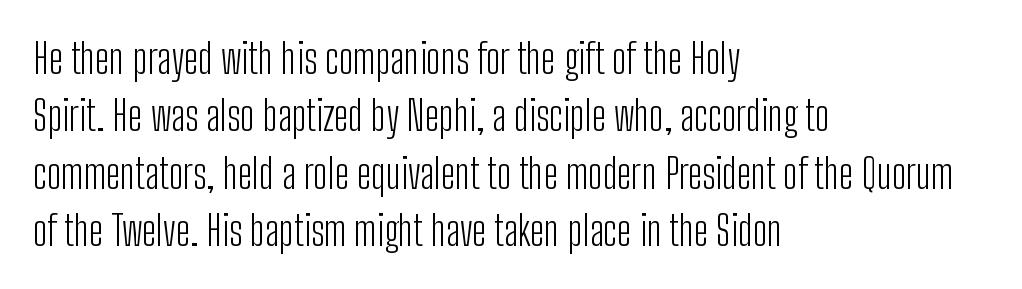
The image shows 41 px light, condensed sans-serif type, upright; set left-aligned, normal line spacing (1.4x), normal letter spacing, not underlined; low stroke contrast and a medium x-height.
